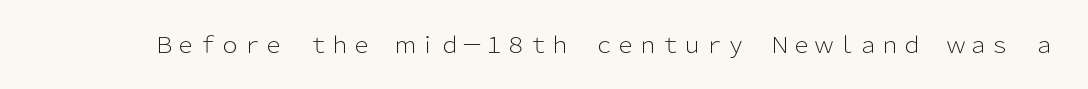
The space directly below the letters is spotless. Quick note: not italic, upright. The line texture is even and compact thanks to regular tracking. These glyphs show unthickened strokes, regular width or finer.
